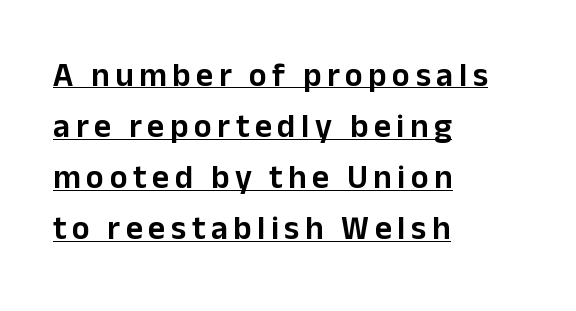
{"serif": "no", "italic": "no", "width": "normal", "stroke_contrast": "low", "x_height": "medium", "monospaced": "no", "underline": "yes", "align": "left", "line_spacing": "normal", "line_spacing_ratio": 1.55, "glyph_px": 33}
